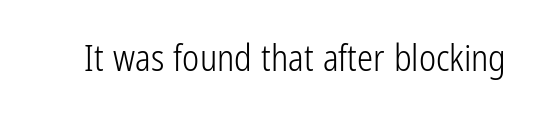
Q: Is the text bold? A: No.
Q: Is the text italic (slanted)? A: No, it is upright.
Q: Is the typeface a serif or a sans-serif typeface? A: Sans-serif.
Q: Is the text underlined? A: No.
Q: Is the spacing between letters normal or unusually wide? A: Normal.
Q: Width (condensed, normal, or wide)? A: Condensed.
Q: Stroke contrast? A: Low.
Q: x-height? A: Medium.
Q: Monospaced? A: No.
